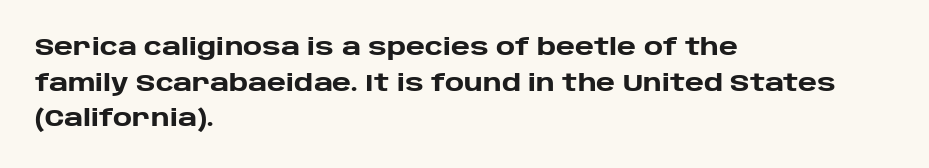
Its strokes are broad and dark, the hallmark of bold type. Short and long lines alike share a common starting point at left. Reading down the column, the eye jumps a familiar distance to each next line. Bare-footed words on every line.
